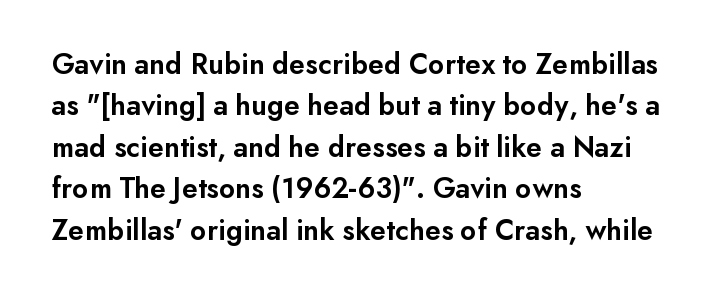
{"serif": "no", "italic": "no", "bold": "semi", "weight": "semibold", "width": "normal", "stroke_contrast": "low", "x_height": "small", "monospaced": "no", "underline": "no", "align": "left", "line_spacing": "normal", "line_spacing_ratio": 1.38, "letter_spacing": "normal", "letter_spacing_em": 0.0, "glyph_px": 30}
